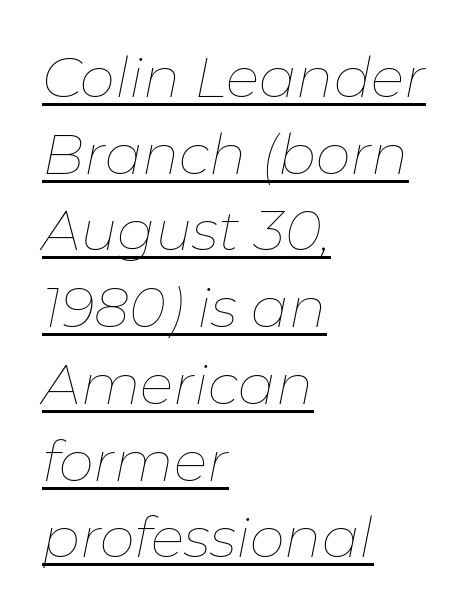
{"italic": "yes", "lean": "right", "slant_degrees": 11, "bold": "no", "weight": "thin", "width": "normal", "stroke_contrast": "low", "x_height": "medium", "monospaced": "no", "underline": "yes", "align": "left", "line_spacing": "normal", "line_spacing_ratio": 1.37, "letter_spacing": "normal", "letter_spacing_em": 0.0, "glyph_px": 56}
